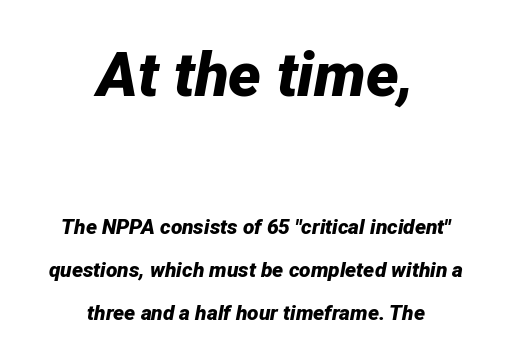
Q: Is the text bold? A: Yes.
Q: Is the text italic (slanted)? A: Yes, it leans right by about 12 degrees.
Q: Is the text underlined? A: No.
Q: How is the paragraph aligned? A: Centered.
Q: Is the spacing between letters normal or unusually wide? A: Normal.
Q: Is the spacing between lines tight, normal or loose? A: Loose.
Q: Which block of text is set in a larger size, the first (top) or the second (bottom)? A: The first (top) one.
Q: Width (condensed, normal, or wide)? A: Normal.
Q: Stroke contrast? A: Low.
Q: x-height? A: Medium.
Q: Monospaced? A: No.
